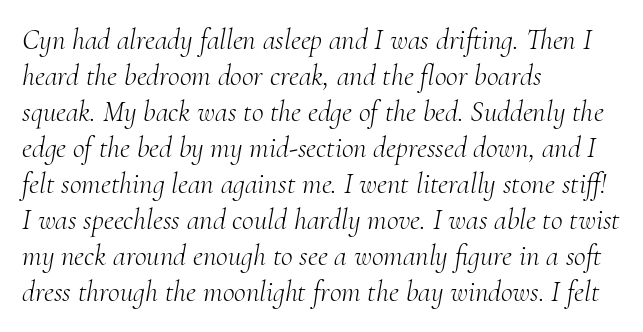
Q: Is the text bold? A: No.
Q: Is the text italic (slanted)? A: Yes, it leans right by about 10 degrees.
Q: Is the typeface a serif or a sans-serif typeface? A: Serif.
Q: Is the text underlined? A: No.
Q: How is the paragraph aligned? A: Left-aligned.
Q: Is the spacing between letters normal or unusually wide? A: Normal.
Q: Width (condensed, normal, or wide)? A: Normal.
Q: Stroke contrast? A: Medium.
Q: x-height? A: Small.
Q: Monospaced? A: No.
